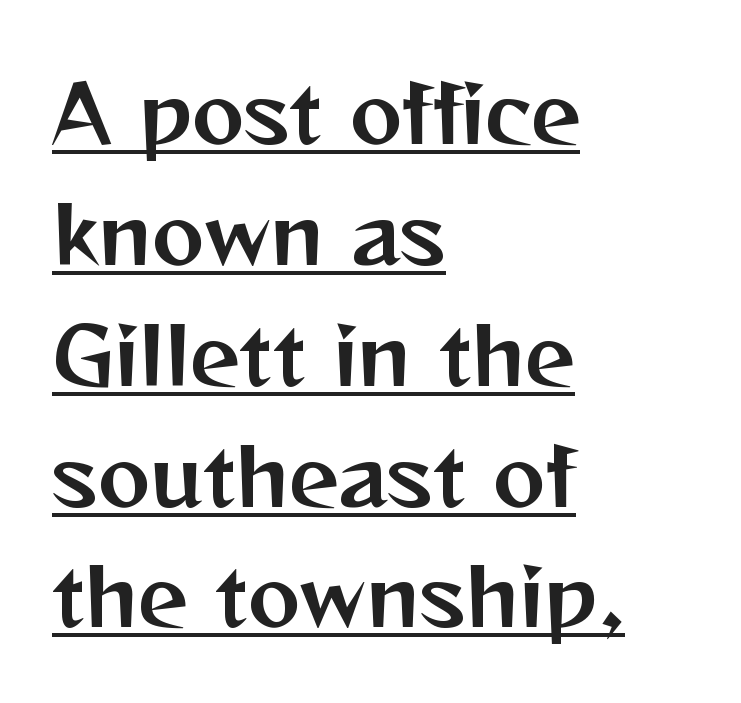
{"serif": "no", "italic": "no", "width": "normal", "stroke_contrast": "medium", "x_height": "medium", "monospaced": "no", "underline": "yes", "align": "left", "line_spacing": "normal", "line_spacing_ratio": 1.53, "letter_spacing": "normal", "letter_spacing_em": 0.0, "glyph_px": 79}
